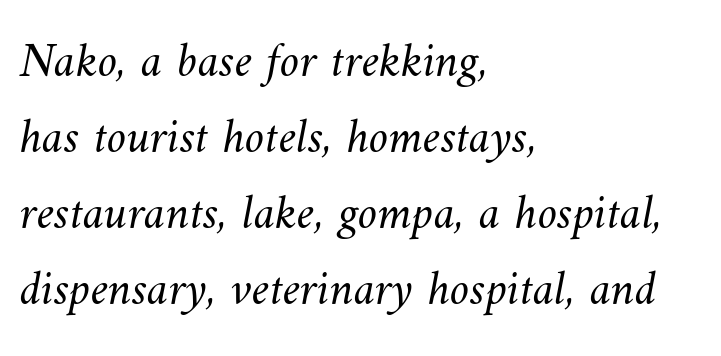
The image shows 49 px light type; set left-aligned, normal line spacing (1.55x), normal letter spacing, not underlined; medium stroke contrast and a small x-height.
